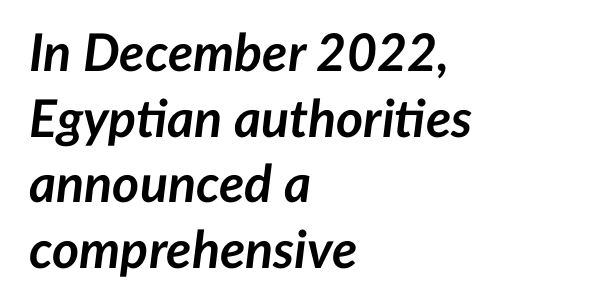
The image shows 52 px semibold type, italic (leaning right); set left-aligned, normal line spacing (1.26x), normal letter spacing, not underlined; low stroke contrast and a medium x-height.
